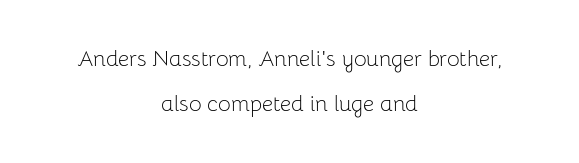
{"italic": "no", "bold": "no", "underline": "no", "align": "center", "line_spacing": "loose", "line_spacing_ratio": 2.05, "letter_spacing": "normal", "letter_spacing_em": 0.0, "glyph_px": 22}
